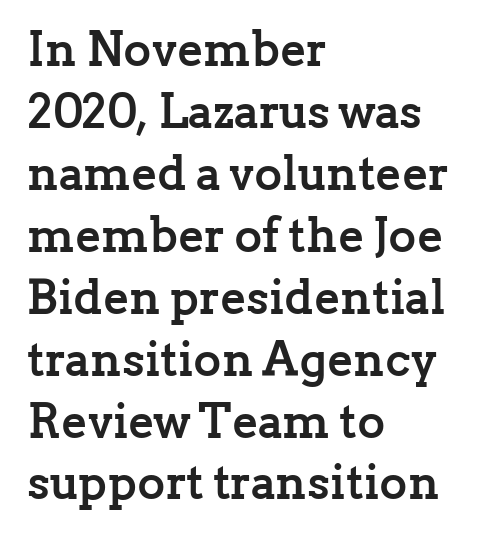
{"serif": "yes", "italic": "no", "bold": "yes", "weight": "semibold", "width": "normal", "stroke_contrast": "low", "x_height": "medium", "monospaced": "no", "underline": "no", "align": "left", "line_spacing": "normal", "line_spacing_ratio": 1.29, "letter_spacing": "normal", "letter_spacing_em": 0.0, "glyph_px": 48}
